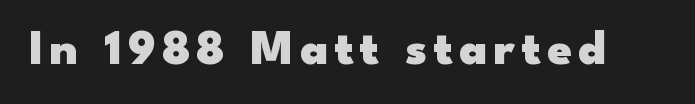
{"serif": "no", "italic": "no", "bold": "yes", "weight": "heavy", "width": "wide", "stroke_contrast": "low", "x_height": "small", "monospaced": "no", "underline": "no", "glyph_px": 49}
